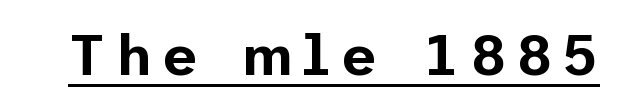
Q: Is the text italic (slanted)? A: No, it is upright.
Q: Is the typeface a serif or a sans-serif typeface? A: Sans-serif.
Q: Is the text underlined? A: Yes.
Q: Width (condensed, normal, or wide)? A: Normal.
Q: Stroke contrast? A: Low.
Q: x-height? A: Medium.
